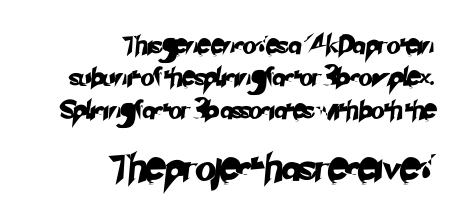
The image shows 27 px text type; set right-aligned, line spacing 1.8x, normal letter spacing, not underlined; the second (bottom) block is 1.5x larger.
